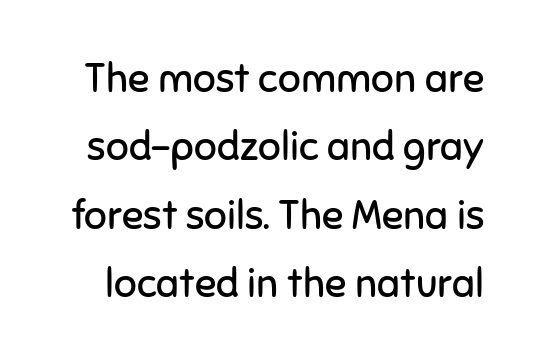
The image shows 40 px regular-weight sans-serif type, upright; set line spacing 1.71x, normal letter spacing, not underlined; low stroke contrast and a medium x-height.
